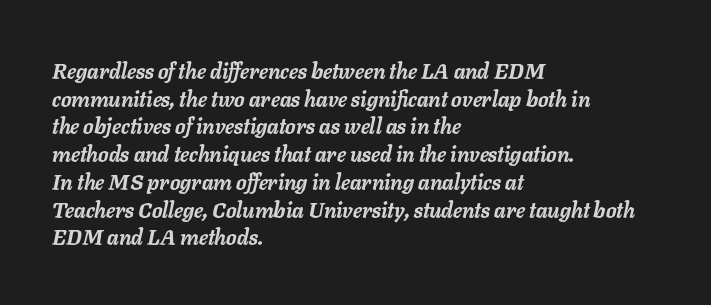
Every letter is thick-stroked: bold, no question. The lines are quadded left. Designer's note — italics engaged. Rule under the text: the space is simply empty. Does extra space separate the letters? No, they use regular spacing.
